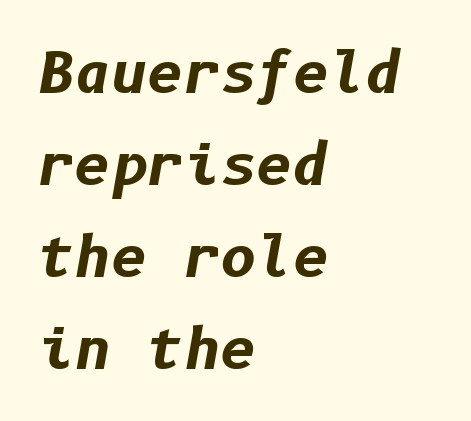
The strip under each line holds only bare page. A typesetter would call this zero additional tracking. The rendering anchors every line to the left-hand side. Thick stems and heavy bowls — unmistakably bold. Would a proofreader flag this as italicized? Yes.
